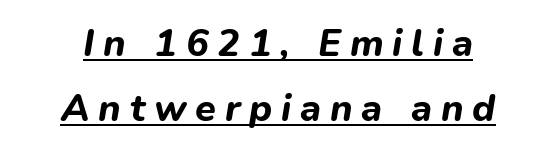
Q: Is the text bold? A: Yes.
Q: Is the text italic (slanted)? A: Yes, it leans right by about 9 degrees.
Q: Is the text underlined? A: Yes.
Q: How is the paragraph aligned? A: Centered.
Q: Is the spacing between letters normal or unusually wide? A: Unusually wide.
Q: Is the spacing between lines tight, normal or loose? A: Normal.
Q: Width (condensed, normal, or wide)? A: Normal.
Q: Stroke contrast? A: Low.
Q: x-height? A: Medium.
Q: Monospaced? A: No.
